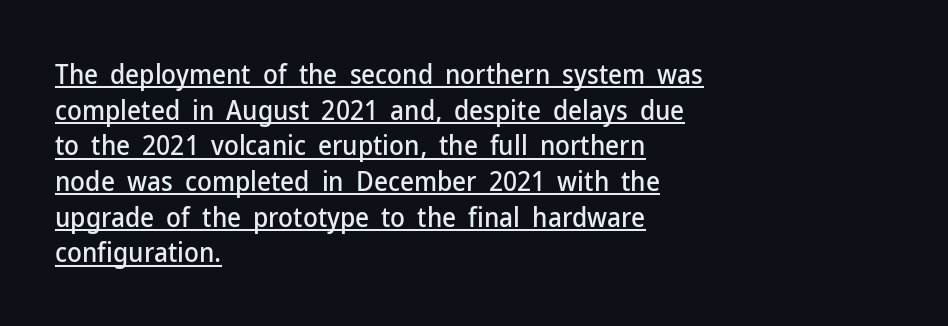
The image shows 27 px text type, upright; set left-aligned, normal line spacing (1.32x), normal letter spacing, underlined.
